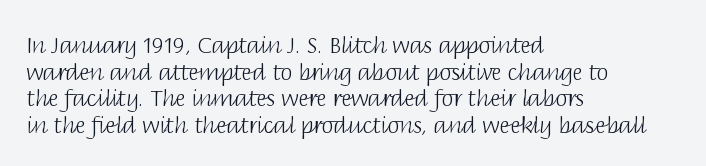
The face used here is rendered with its standard letterfit. The rag falls on the right side of this text block. The typeface has the unassuming heft of standard copy or less. Italic: no, the glyphs are upright roman.
